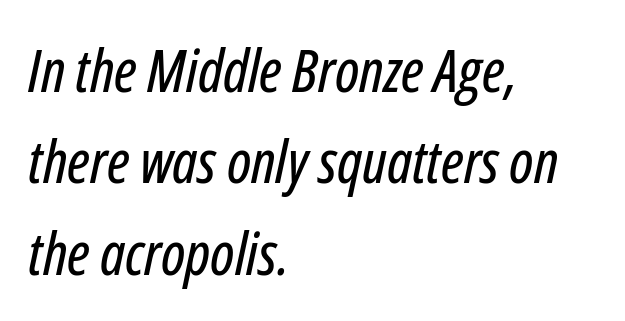
{"italic": "yes", "lean": "right", "slant_degrees": 12, "width": "condensed", "stroke_contrast": "low", "x_height": "medium", "monospaced": "no", "underline": "no", "align": "left", "line_spacing": "normal", "line_spacing_ratio": 1.55, "letter_spacing": "normal", "letter_spacing_em": 0.0, "glyph_px": 59}
